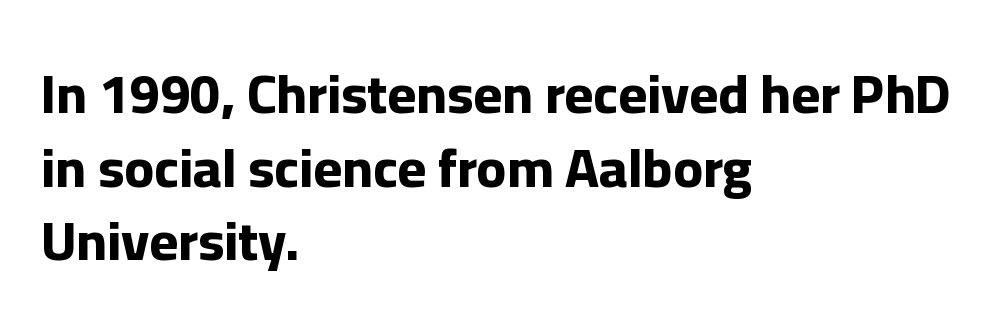
The image shows 55 px bold sans-serif type, upright; set left-aligned, normal line spacing (1.34x), normal letter spacing, not underlined; low stroke contrast and a medium x-height.
